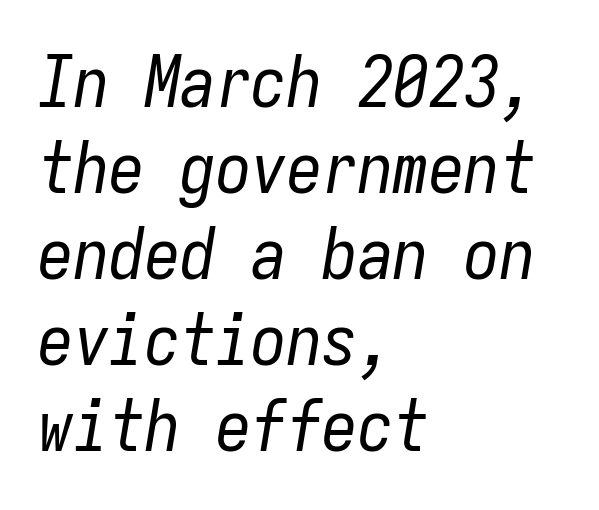
There is no visible air inserted between adjacent glyphs. Summary of weight: not heavy and not bold. Looking at the ascenders, they clearly lean. You could count columns in this text — the font is strictly monospaced. Short and long lines alike share a common starting point at left.
